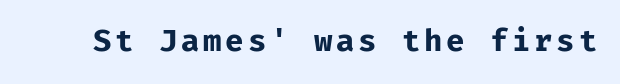
The image shows 30 px bold sans-serif type, upright; set not underlined; low stroke contrast and a medium x-height.
